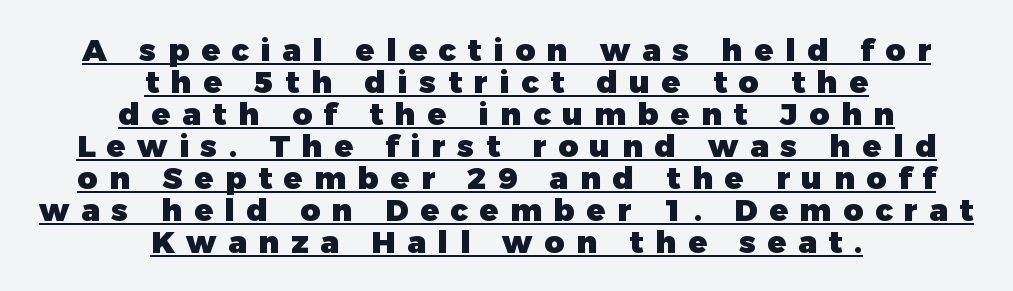
Font category for this specimen: sans-serif. Typesetter's note: full bold, strokes at maximum text heaviness. These lines stack symmetrically, like a column narrowing and widening about its center. Varying glyph widths throughout — classic text-font behaviour. Quick note: underline on.
